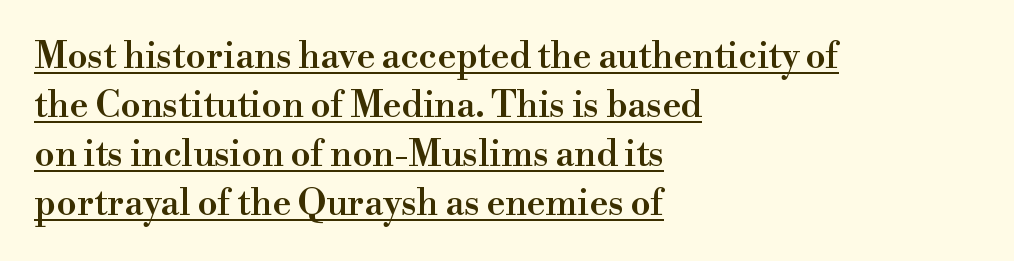
{"serif": "yes", "italic": "no", "bold": "semi", "weight": "semibold", "width": "normal", "stroke_contrast": "high", "x_height": "small", "monospaced": "no", "underline": "yes", "align": "left", "line_spacing": "normal", "line_spacing_ratio": 1.36, "letter_spacing": "normal", "letter_spacing_em": 0.0, "glyph_px": 36}
